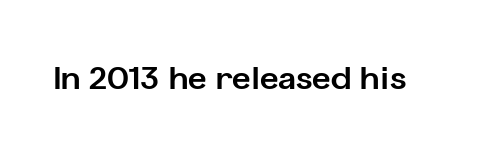
The image shows 32 px bold sans-serif type, upright; set normal letter spacing, not underlined; low stroke contrast and a medium x-height.
